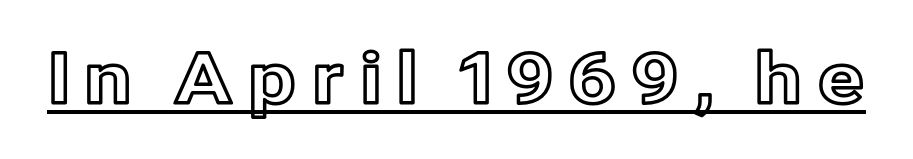
Q: Is the text italic (slanted)? A: No, it is upright.
Q: Is the text underlined? A: Yes.
Q: Is the spacing between letters normal or unusually wide? A: Unusually wide.
Q: Width (condensed, normal, or wide)? A: Normal.
Q: x-height? A: Medium.
Q: Monospaced? A: No.
